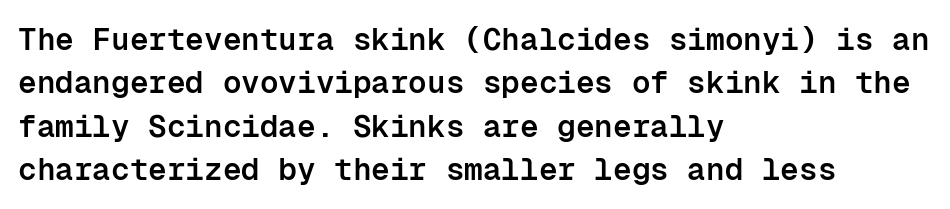
{"serif": "no", "italic": "no", "bold": "semi", "weight": "semibold", "width": "normal", "stroke_contrast": "low", "x_height": "medium", "monospaced": "yes", "underline": "no", "align": "left", "line_spacing": "normal", "line_spacing_ratio": 1.4, "letter_spacing": "normal", "letter_spacing_em": 0.0, "glyph_px": 31}
